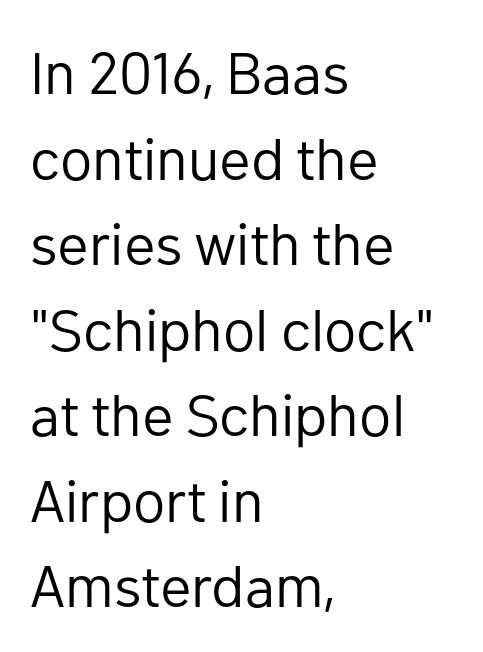
Nope, not italic — everything's standing straight. The face used here is proportionally spaced, like ordinary book or web type. Nothing sits at the stroke ends, so this counts as sans-serif. Short note: letters normally spaced. Check the space under the baseline: it is left empty. No letter is thick-stroked: the sample isn't bold.
